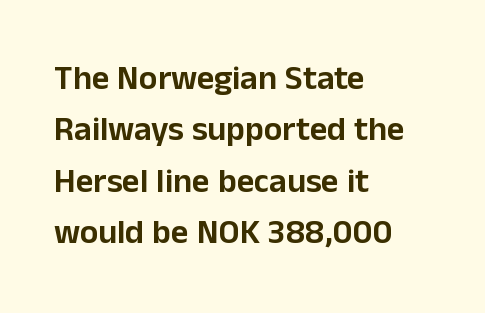
Posture: vertical. This sample keeps an unexceptional amount of space between lines. Grotesque or geometric, the face here clearly has no serifs. Looks like regular typesetting: each glyph gets only the width it needs.
